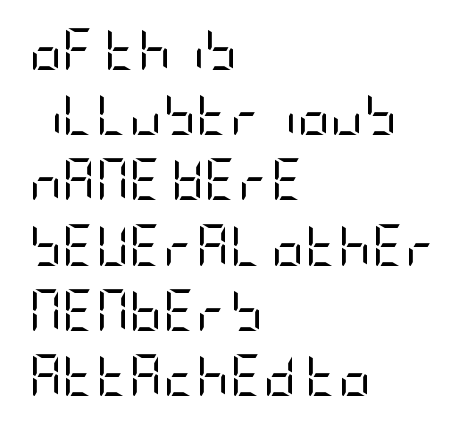
Are there feet on the stems? There aren't — it's a sans. The letters sit at their default tracking, neither squeezed nor spread. Check the space under the baseline: it is left empty. A roman cut, with each character standing at attention.
